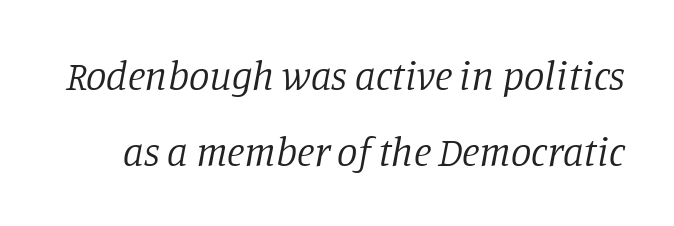
Q: Is the text bold? A: No.
Q: Is the text italic (slanted)? A: Yes, it leans right by about 11 degrees.
Q: Is the typeface a serif or a sans-serif typeface? A: Serif.
Q: Is the text underlined? A: No.
Q: Is the spacing between letters normal or unusually wide? A: Normal.
Q: Width (condensed, normal, or wide)? A: Normal.
Q: Stroke contrast? A: Low.
Q: x-height? A: Large.
Q: Monospaced? A: No.
